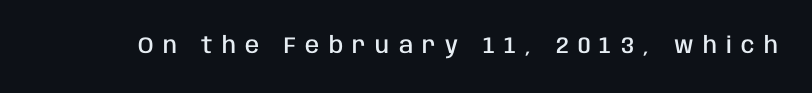
The image shows 23 px text type, upright; set unusually wide letter spacing (+0.41 em), not underlined.
